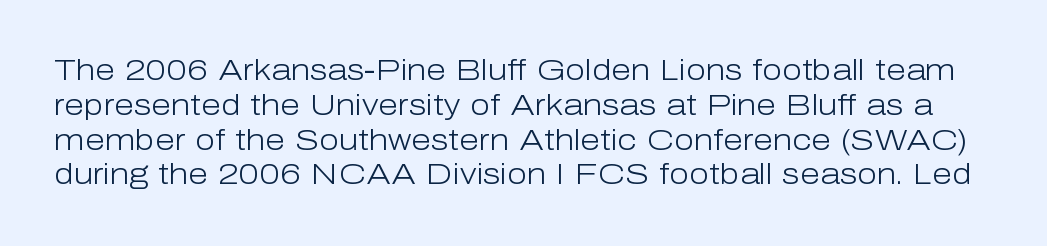
{"serif": "no", "italic": "no", "bold": "no", "weight": "light", "width": "normal", "stroke_contrast": "low", "x_height": "medium", "monospaced": "no", "underline": "no", "line_spacing_ratio": 1.2, "letter_spacing": "normal", "letter_spacing_em": 0.0, "glyph_px": 29}
